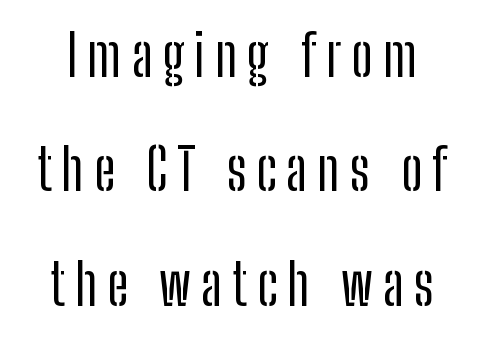
Q: Is the text italic (slanted)? A: No, it is upright.
Q: Is the typeface a serif or a sans-serif typeface? A: Sans-serif.
Q: Is the text underlined? A: No.
Q: Is the spacing between lines tight, normal or loose? A: Loose.
Q: Width (condensed, normal, or wide)? A: Condensed.
Q: Stroke contrast? A: Low.
Q: x-height? A: Medium.
Q: Monospaced? A: No.
